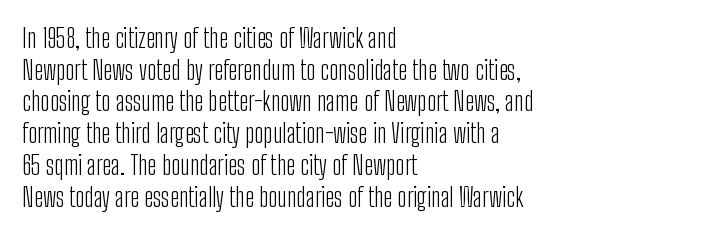
Q: Is the text bold? A: No.
Q: Is the text italic (slanted)? A: No, it is upright.
Q: Is the text underlined? A: No.
Q: How is the paragraph aligned? A: Left-aligned.
Q: Is the spacing between letters normal or unusually wide? A: Normal.
